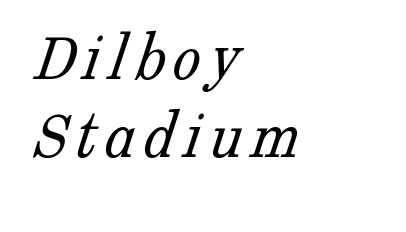
Type without underlining. Is there much room between lines? No — they nearly touch. A typesetter would call this proportional, since set widths differ per character. The glyphs in this specimen are seriffed. Stem width sits at or under what a default text font uses. In CSS terms this would be text-align: left.
